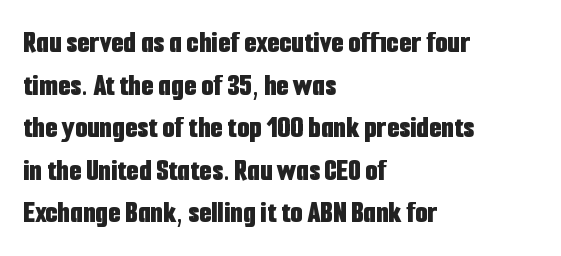
The image shows 32 px bold, condensed sans-serif type, upright; set left-aligned, normal line spacing (1.33x), normal letter spacing, not underlined; low stroke contrast and a medium x-height.
